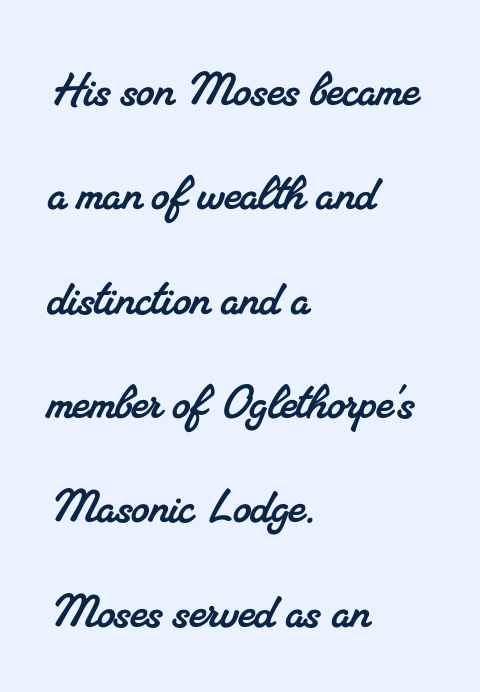
This sample is left-justified, so line endings fall wherever the words run out. The rendering uses natural spacing where letterforms have individual widths. Letter spacing: default. The type family on display is of the serif kind.
